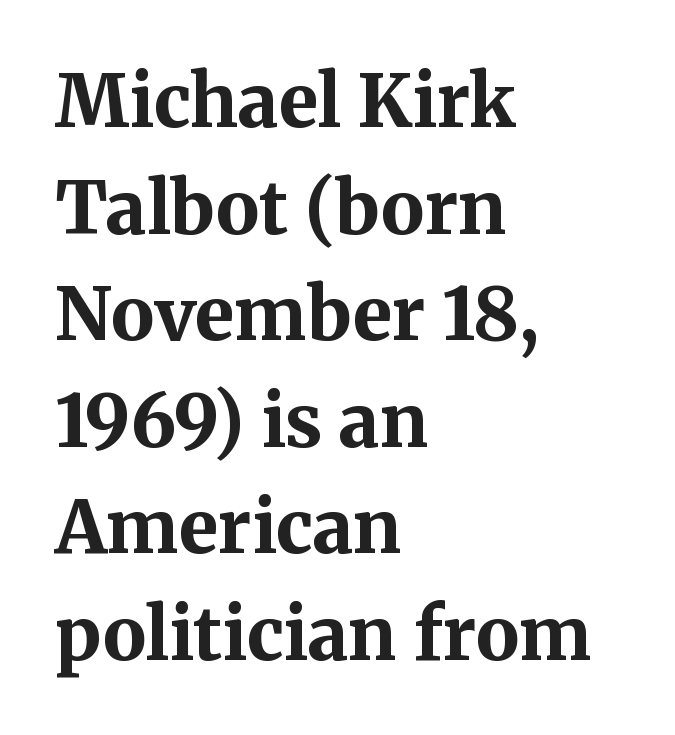
The image shows 73 px bold serif type, upright; set left-aligned, normal line spacing (1.46x), normal letter spacing, not underlined; medium stroke contrast and a medium x-height.
